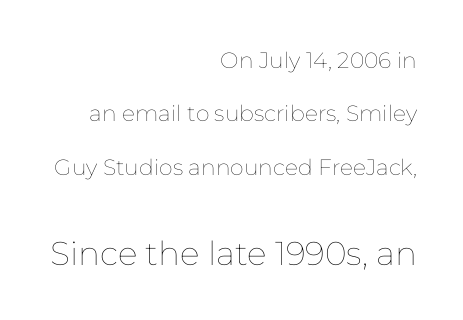
Q: Is the text bold? A: No.
Q: Is the text italic (slanted)? A: No, it is upright.
Q: Is the text underlined? A: No.
Q: How is the paragraph aligned? A: Right-aligned.
Q: Is the spacing between letters normal or unusually wide? A: Normal.
Q: Is the spacing between lines tight, normal or loose? A: Loose.
Q: Which block of text is set in a larger size, the first (top) or the second (bottom)? A: The second (bottom) one.
Q: Width (condensed, normal, or wide)? A: Normal.
Q: Stroke contrast? A: Low.
Q: x-height? A: Medium.
Q: Monospaced? A: No.
